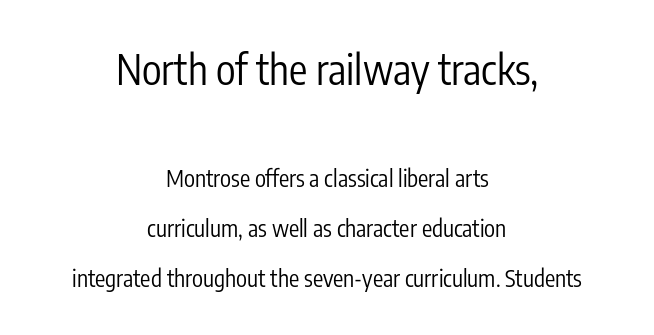
{"serif": "no", "italic": "no", "bold": "no", "weight": "regular", "width": "condensed", "stroke_contrast": "low", "x_height": "medium", "monospaced": "no", "underline": "no", "align": "center", "line_spacing": "loose", "line_spacing_ratio": 2.16, "letter_spacing": "normal", "letter_spacing_em": 0.0, "larger_block": "first", "size_ratio": 1.78, "glyph_px": 41}
